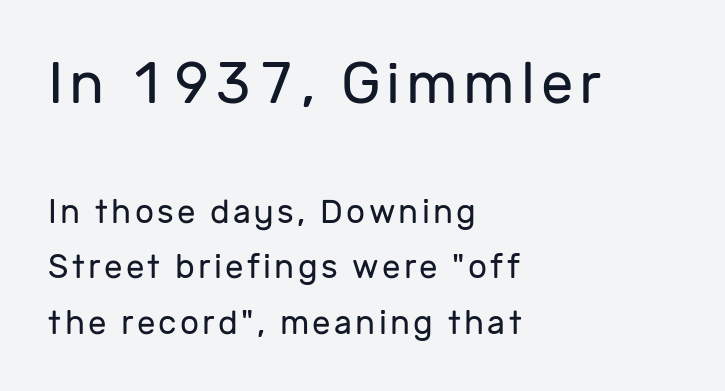
{"serif": "no", "italic": "no", "bold": "no", "weight": "regular", "width": "normal", "stroke_contrast": "low", "x_height": "medium", "monospaced": "no", "underline": "no", "align": "left", "line_spacing": "normal", "line_spacing_ratio": 1.68, "larger_block": "first", "size_ratio": 1.76, "glyph_px": 58}
